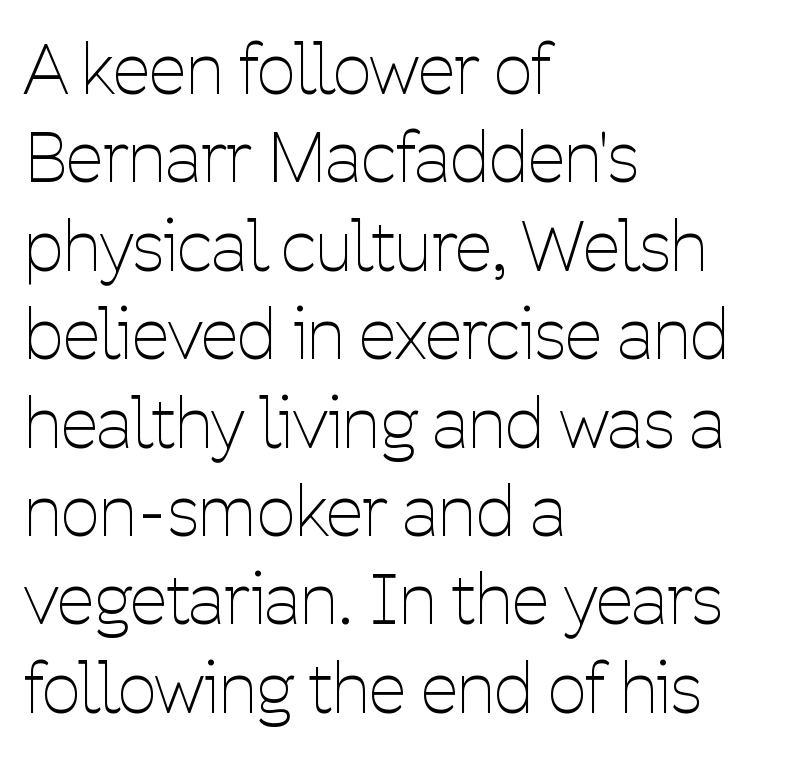
If you drew a line through each stem, it would be perfectly vertical. Rule under the text: the space is simply empty. Unlike a traditional serif, this face leaves its strokes unadorned. Observe the ordinary spacing: letters are neighbours, not strangers.
